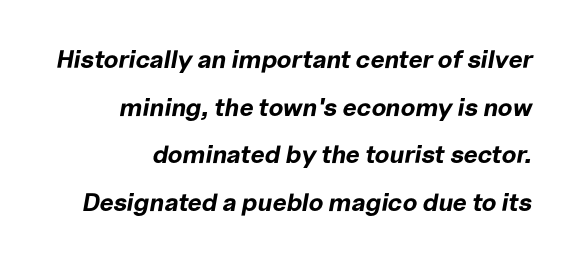
Q: Is the text bold? A: Yes.
Q: Is the text italic (slanted)? A: Yes, it leans right by about 10 degrees.
Q: Is the text underlined? A: No.
Q: How is the paragraph aligned? A: Right-aligned.
Q: Is the spacing between letters normal or unusually wide? A: Normal.
Q: Is the spacing between lines tight, normal or loose? A: Loose.
